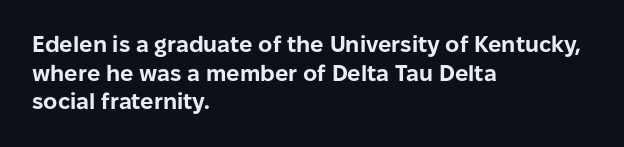
Teacher's note: observe the even left margin — that is flush-left alignment. You can tell it's not italic because the verticals are truly vertical. Words float on clear page, feet unadorned. The letterforms sit shoulder to shoulder at normal distance.
